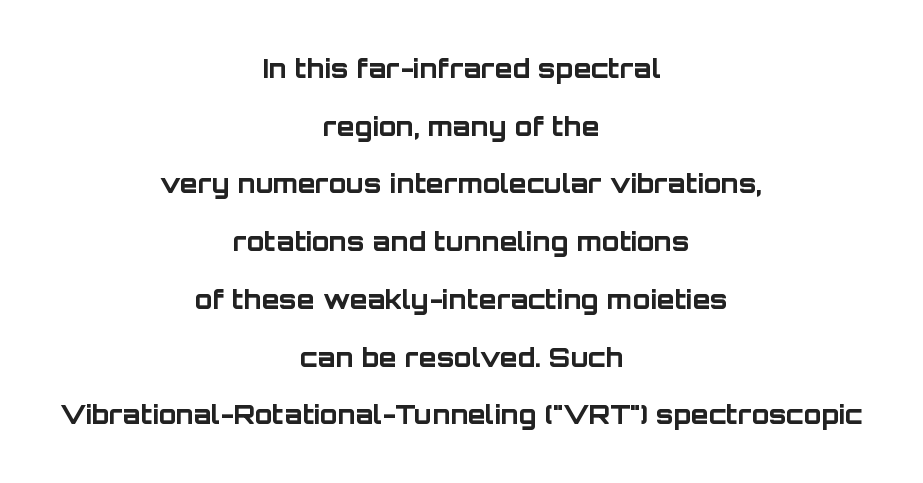
{"italic": "no", "bold": "yes", "underline": "no", "align": "center", "line_spacing": "loose", "line_spacing_ratio": 2.22, "letter_spacing": "normal", "letter_spacing_em": 0.0, "glyph_px": 26}
